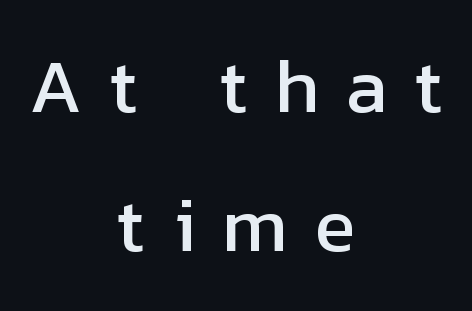
{"serif": "no", "italic": "no", "width": "normal", "stroke_contrast": "low", "x_height": "medium", "monospaced": "no", "underline": "no", "align": "center", "line_spacing_ratio": 1.83, "letter_spacing": "wide", "letter_spacing_em": 0.36, "glyph_px": 76}
